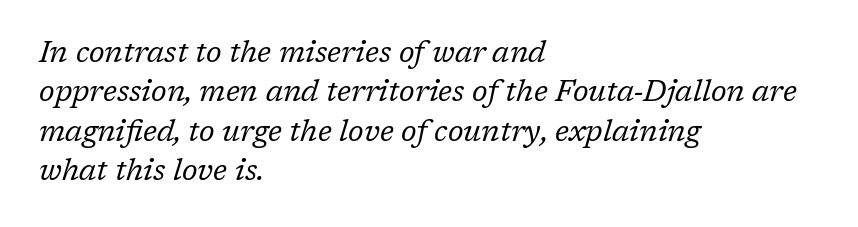
Q: Is the text bold? A: No.
Q: Is the text italic (slanted)? A: Yes, it leans right by about 17 degrees.
Q: Is the typeface a serif or a sans-serif typeface? A: Serif.
Q: Is the text underlined? A: No.
Q: How is the paragraph aligned? A: Left-aligned.
Q: Is the spacing between letters normal or unusually wide? A: Normal.
Q: Is the spacing between lines tight, normal or loose? A: Normal.
Q: Width (condensed, normal, or wide)? A: Normal.
Q: Stroke contrast? A: Low.
Q: x-height? A: Medium.
Q: Monospaced? A: No.
